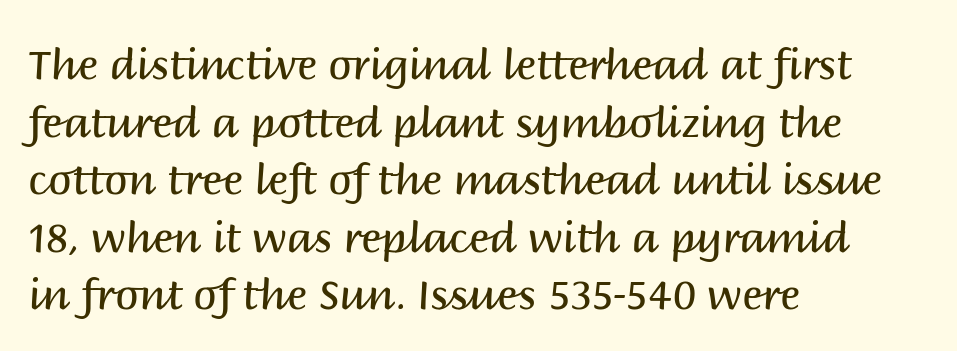
Weight: not bold — regular or lighter. Is this a fixed-width face? No — the glyphs have proportional, varying widths. Check the space under the baseline: it is left empty. This is sans-serif lettering, the kind often seen on screens and signage.
